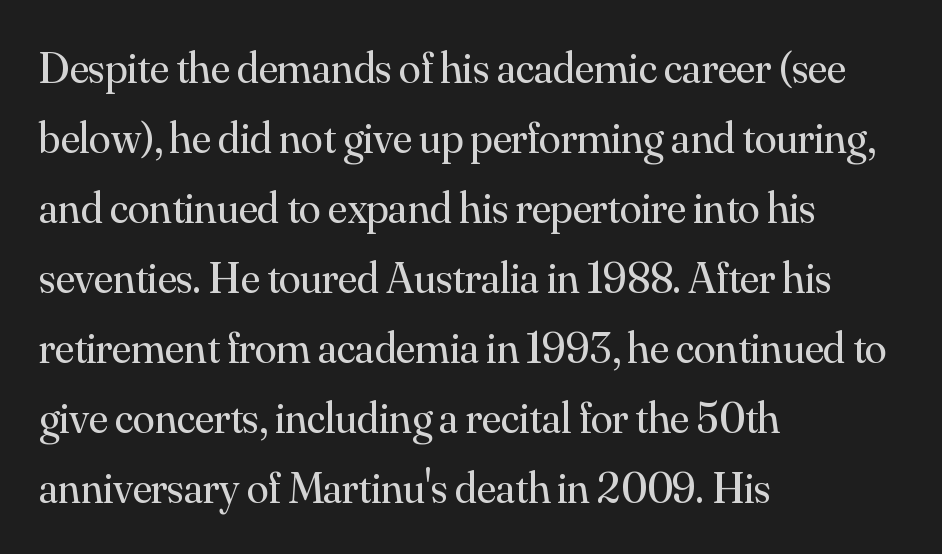
A clean baseline with only descenders dipping below it. The face used here is rendered with its standard letterfit. The passage shown stacks its lines at a standard gap. Does the lettering tilt? It doesn't — this is upright. Regarding serifs, this sample has them.
